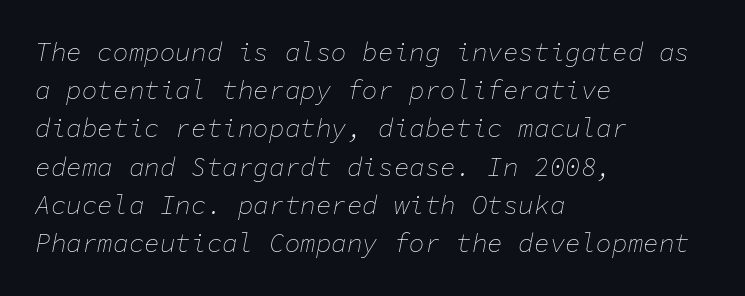
The image shows 26 px text type, italic (leaning right); set left-aligned, normal line spacing (1.47x), normal letter spacing, not underlined.
